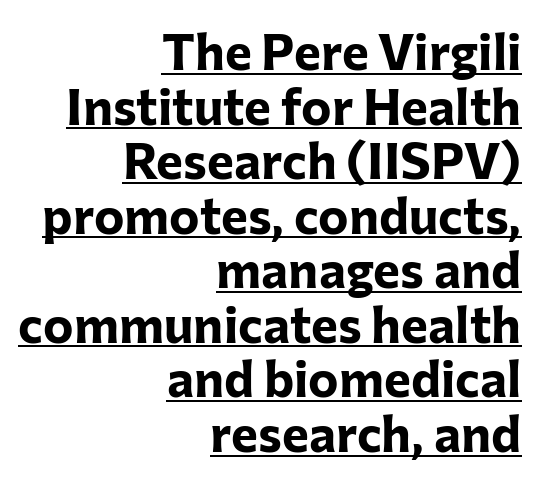
{"serif": "no", "italic": "no", "bold": "yes", "weight": "bold", "width": "normal", "stroke_contrast": "low", "x_height": "medium", "monospaced": "no", "underline": "yes", "align": "right", "line_spacing": "tight", "line_spacing_ratio": 1.07, "letter_spacing": "normal", "letter_spacing_em": 0.0, "glyph_px": 51}
